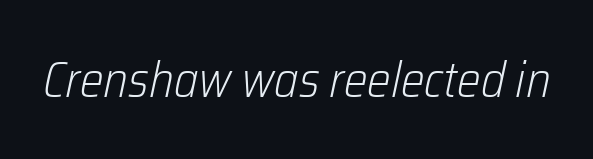
Summary of weight: not heavy and not bold. The letters advance in unequal steps, a hallmark of proportional type. Each word holds together tightly as a unit, with standard inter-letter gaps. Compared with ordinary roman type, these characters are visibly tilted.
